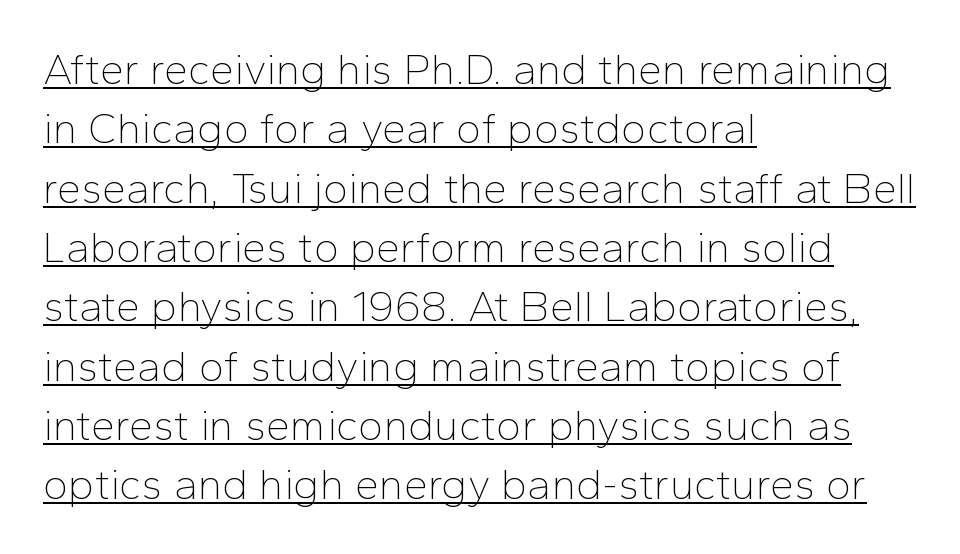
{"serif": "no", "italic": "no", "bold": "no", "weight": "thin", "width": "normal", "stroke_contrast": "low", "x_height": "medium", "monospaced": "no", "underline": "yes", "align": "left", "line_spacing": "normal", "line_spacing_ratio": 1.38, "letter_spacing": "normal", "letter_spacing_em": 0.0, "glyph_px": 43}
